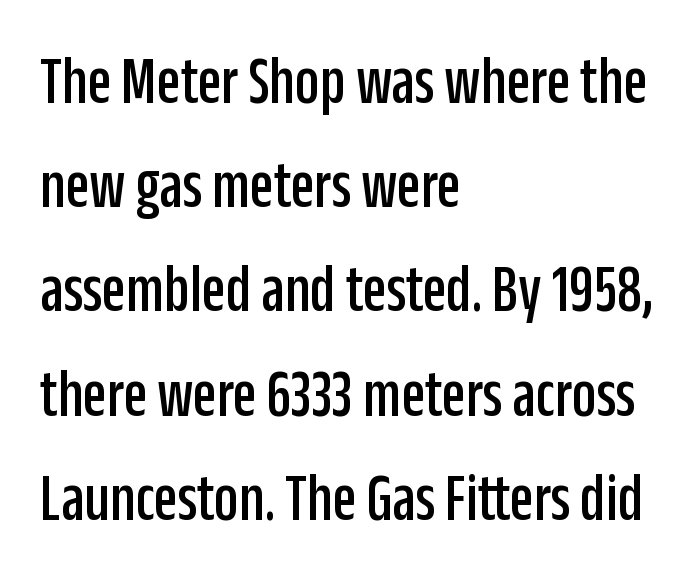
{"serif": "no", "italic": "no", "width": "condensed", "stroke_contrast": "low", "x_height": "large", "monospaced": "no", "underline": "no", "align": "left", "line_spacing": "normal", "line_spacing_ratio": 1.51, "letter_spacing": "normal", "letter_spacing_em": 0.0, "glyph_px": 69}
